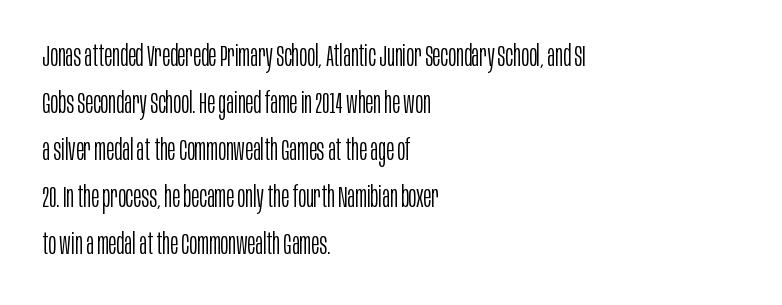
{"serif": "no", "italic": "no", "bold": "no", "weight": "light", "width": "condensed", "stroke_contrast": "low", "x_height": "large", "monospaced": "no", "underline": "no", "align": "left", "line_spacing": "normal", "line_spacing_ratio": 1.57, "letter_spacing": "normal", "letter_spacing_em": 0.0, "glyph_px": 30}
